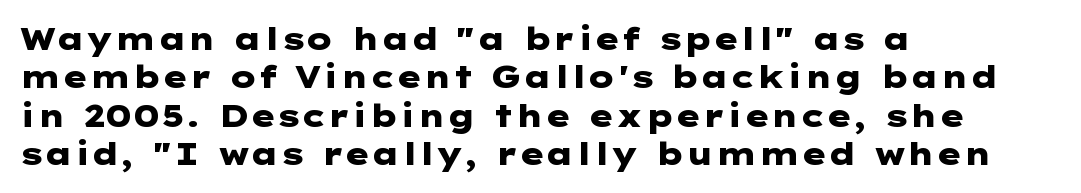
{"serif": "no", "italic": "no", "bold": "yes", "weight": "heavy", "width": "wide", "stroke_contrast": "low", "x_height": "medium", "underline": "no", "align": "left", "line_spacing_ratio": 1.24, "letter_spacing": "normal", "letter_spacing_em": 0.0, "glyph_px": 31}
